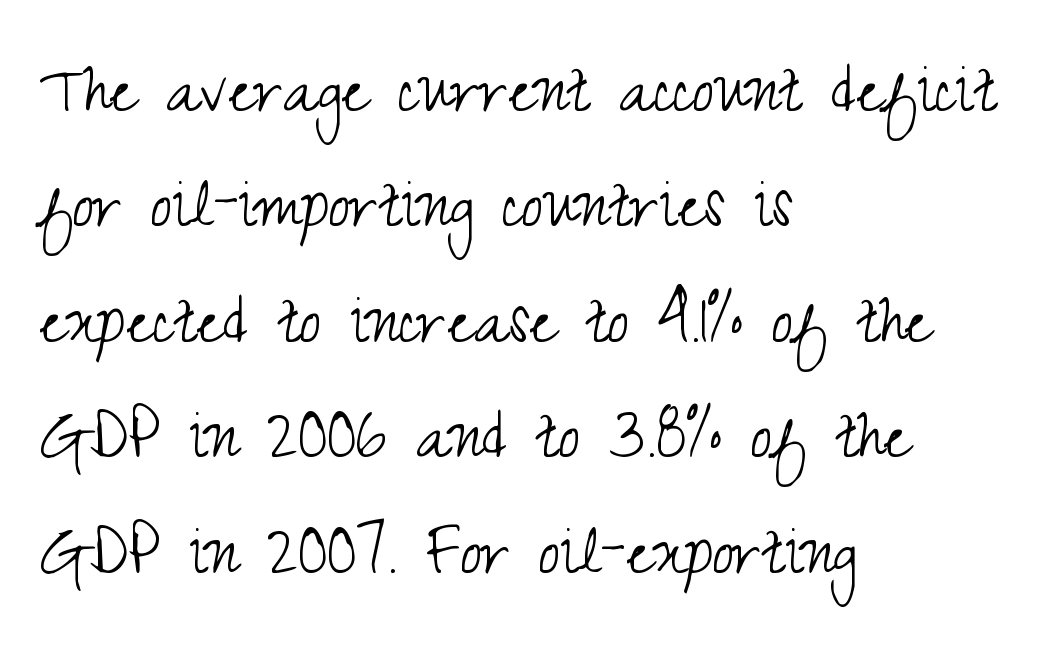
The image shows 78 px light, condensed sans-serif type, upright; set left-aligned, normal line spacing (1.48x), normal letter spacing, not underlined; medium stroke contrast and a small x-height.
